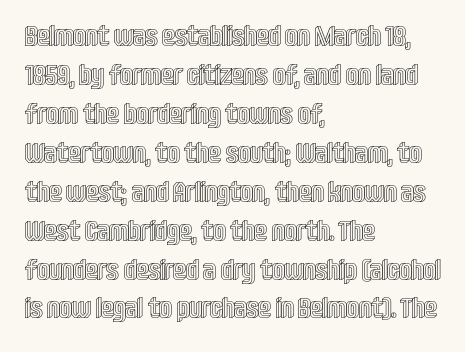
Line beginnings align vertically; line endings do not. A normal amount of white space separates one row of letters from the next. The specimen omits any rule beneath the text block's lines. The passage shown has conventional tracking throughout.
